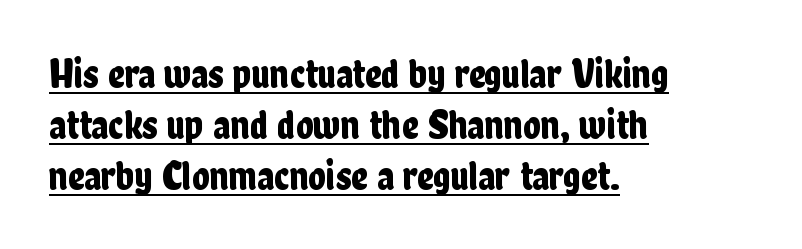
Q: Is the text italic (slanted)? A: No, it is upright.
Q: Is the typeface a serif or a sans-serif typeface? A: Sans-serif.
Q: Is the text underlined? A: Yes.
Q: How is the paragraph aligned? A: Left-aligned.
Q: Is the spacing between letters normal or unusually wide? A: Normal.
Q: Width (condensed, normal, or wide)? A: Condensed.
Q: Stroke contrast? A: Low.
Q: x-height? A: Medium.
Q: Monospaced? A: No.
